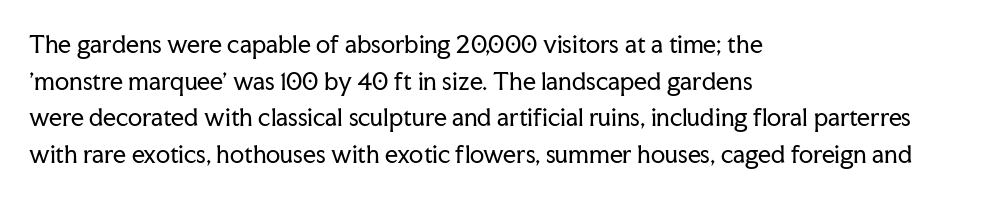
Q: Is the text bold? A: No.
Q: Is the text italic (slanted)? A: No, it is upright.
Q: Is the text underlined? A: No.
Q: How is the paragraph aligned? A: Left-aligned.
Q: Is the spacing between letters normal or unusually wide? A: Normal.
Q: Is the spacing between lines tight, normal or loose? A: Normal.
